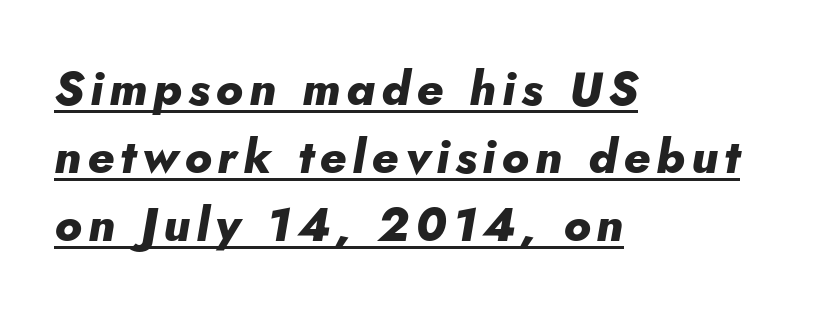
The image shows 47 px heavy type, italic (leaning right); set left-aligned, normal line spacing (1.45x), underlined; low stroke contrast and a small x-height.
